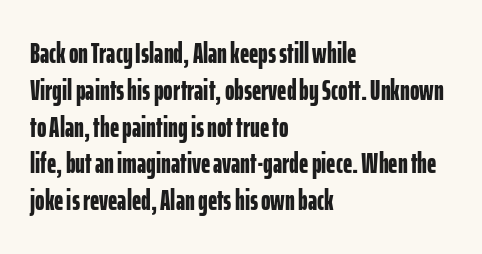
{"serif": "no", "italic": "no", "bold": "yes", "weight": "bold", "width": "condensed", "stroke_contrast": "low", "x_height": "medium", "monospaced": "no", "underline": "no", "align": "left", "line_spacing": "normal", "line_spacing_ratio": 1.27, "letter_spacing": "normal", "letter_spacing_em": 0.0, "glyph_px": 29}
